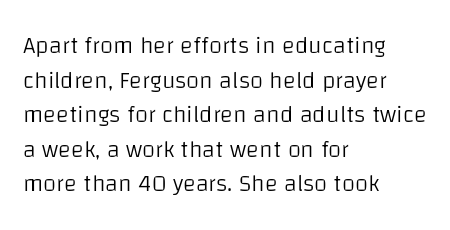
{"italic": "no", "bold": "no", "underline": "no", "align": "left", "line_spacing": "normal", "line_spacing_ratio": 1.44, "letter_spacing": "normal", "letter_spacing_em": 0.0, "glyph_px": 24}
